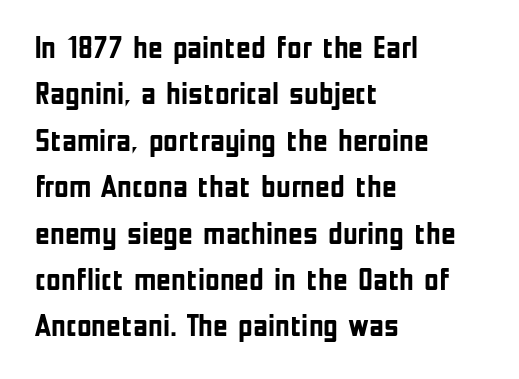
Q: Is the text bold? A: Yes.
Q: Is the text italic (slanted)? A: No, it is upright.
Q: Is the typeface a serif or a sans-serif typeface? A: Sans-serif.
Q: Is the text underlined? A: No.
Q: How is the paragraph aligned? A: Left-aligned.
Q: Is the spacing between letters normal or unusually wide? A: Normal.
Q: Is the spacing between lines tight, normal or loose? A: Normal.
Q: Width (condensed, normal, or wide)? A: Condensed.
Q: Stroke contrast? A: Low.
Q: x-height? A: Medium.
Q: Monospaced? A: No.
